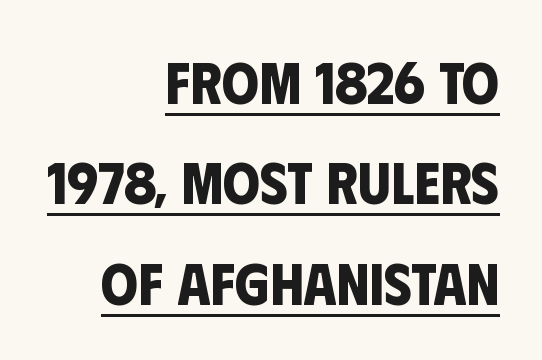
{"serif": "no", "bold": "yes", "weight": "bold", "width": "condensed", "stroke_contrast": "low", "x_height": "large", "monospaced": "no", "underline": "yes", "align": "right", "line_spacing": "normal", "line_spacing_ratio": 1.7, "letter_spacing": "normal", "letter_spacing_em": 0.0, "glyph_px": 59}
